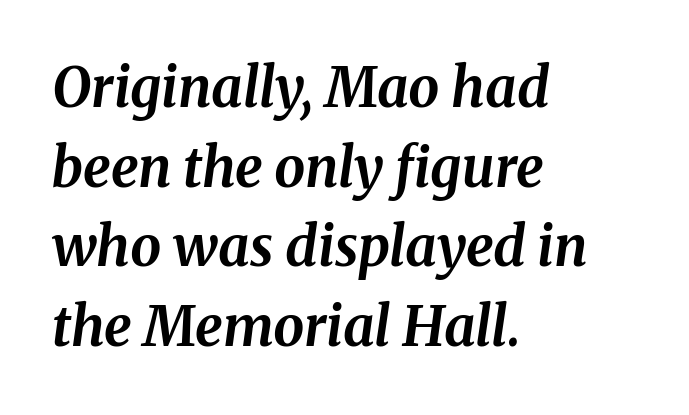
{"italic": "yes", "lean": "right", "slant_degrees": 8, "bold": "yes", "weight": "bold", "width": "normal", "stroke_contrast": "medium", "x_height": "medium", "monospaced": "no", "underline": "no", "align": "left", "line_spacing": "normal", "line_spacing_ratio": 1.45, "letter_spacing": "normal", "letter_spacing_em": 0.0, "glyph_px": 55}
